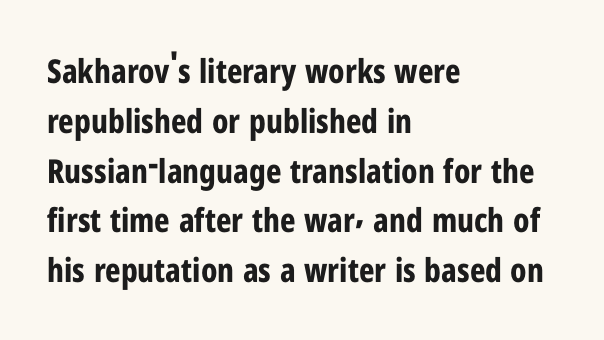
Q: Is the text bold? A: Yes.
Q: Is the text italic (slanted)? A: No, it is upright.
Q: Is the typeface a serif or a sans-serif typeface? A: Sans-serif.
Q: Is the text underlined? A: No.
Q: How is the paragraph aligned? A: Left-aligned.
Q: Is the spacing between letters normal or unusually wide? A: Normal.
Q: Is the spacing between lines tight, normal or loose? A: Normal.
Q: Width (condensed, normal, or wide)? A: Condensed.
Q: Stroke contrast? A: Low.
Q: x-height? A: Medium.
Q: Monospaced? A: No.
